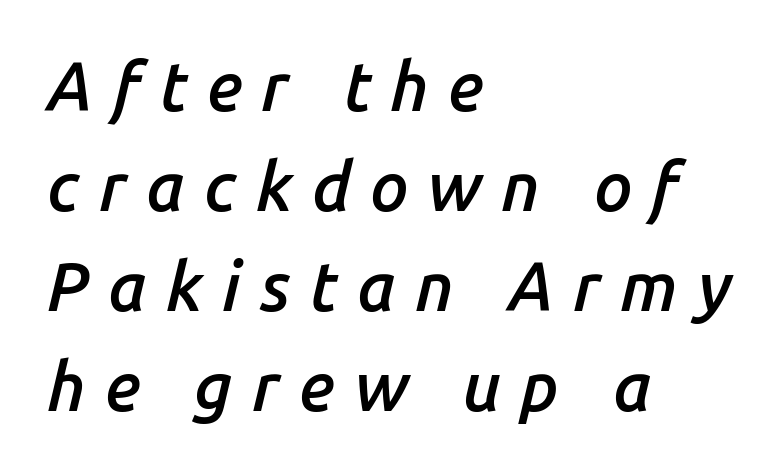
The image shows 68 px semibold type, italic (leaning right); set left-aligned, normal line spacing (1.47x), unusually wide letter spacing (+0.28 em), not underlined; low stroke contrast and a medium x-height.
